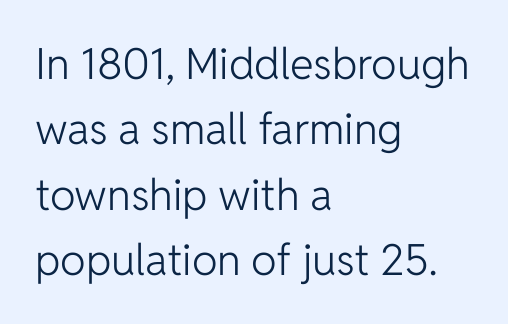
The image shows 43 px light sans-serif type, upright; set left-aligned, normal line spacing (1.52x), normal letter spacing, not underlined; low stroke contrast and a medium x-height.
